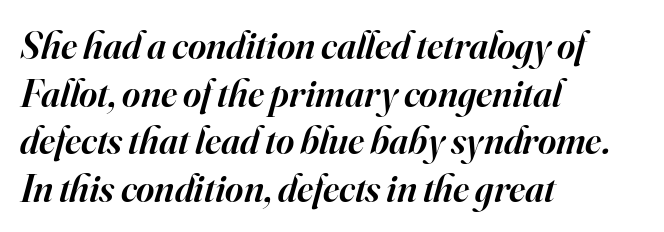
Q: Is the text bold? A: Semi-bold.
Q: Is the text italic (slanted)? A: Yes, it leans right by about 16 degrees.
Q: Is the typeface a serif or a sans-serif typeface? A: Serif.
Q: Is the text underlined? A: No.
Q: How is the paragraph aligned? A: Left-aligned.
Q: Is the spacing between letters normal or unusually wide? A: Normal.
Q: Width (condensed, normal, or wide)? A: Normal.
Q: Stroke contrast? A: High.
Q: x-height? A: Small.
Q: Monospaced? A: No.
